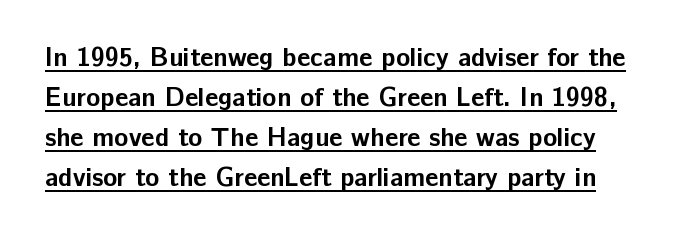
Q: Is the text bold? A: Yes.
Q: Is the text italic (slanted)? A: No, it is upright.
Q: Is the text underlined? A: Yes.
Q: Is the spacing between letters normal or unusually wide? A: Normal.
Q: Is the spacing between lines tight, normal or loose? A: Normal.
